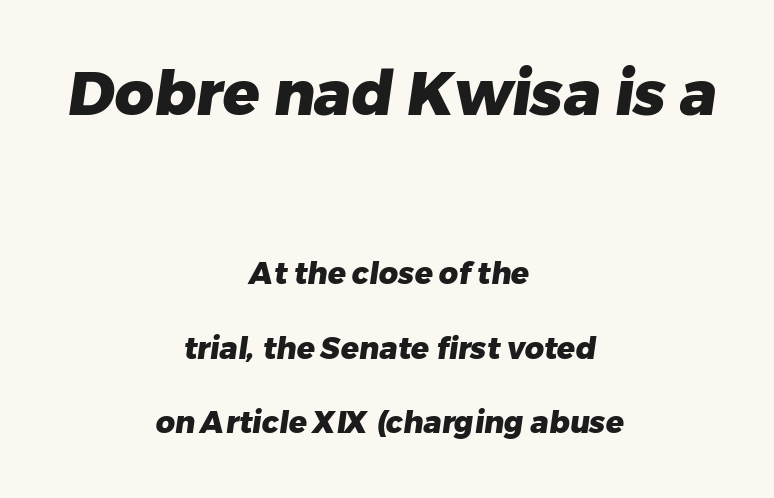
Q: Is the text bold? A: Yes.
Q: Is the typeface a serif or a sans-serif typeface? A: Sans-serif.
Q: Is the text underlined? A: No.
Q: How is the paragraph aligned? A: Centered.
Q: Is the spacing between letters normal or unusually wide? A: Normal.
Q: Is the spacing between lines tight, normal or loose? A: Loose.
Q: Which block of text is set in a larger size, the first (top) or the second (bottom)? A: The first (top) one.
Q: Width (condensed, normal, or wide)? A: Normal.
Q: Stroke contrast? A: Low.
Q: x-height? A: Medium.
Q: Monospaced? A: No.
